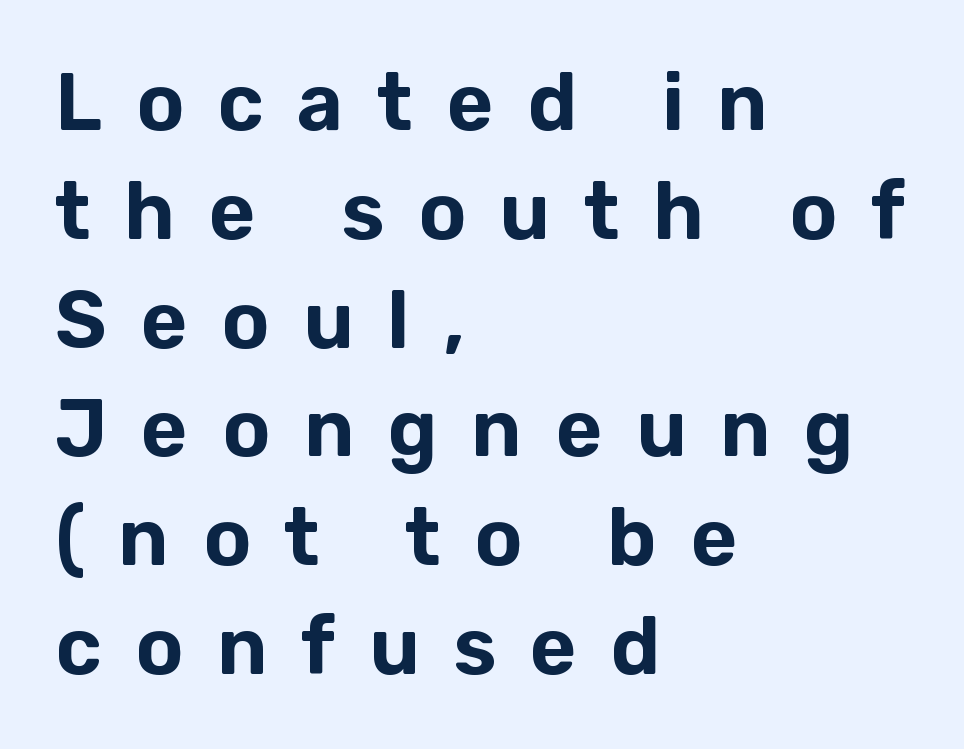
Q: Is the text italic (slanted)? A: No, it is upright.
Q: Is the typeface a serif or a sans-serif typeface? A: Sans-serif.
Q: Is the text underlined? A: No.
Q: How is the paragraph aligned? A: Left-aligned.
Q: Is the spacing between letters normal or unusually wide? A: Unusually wide.
Q: Is the spacing between lines tight, normal or loose? A: Normal.
Q: Width (condensed, normal, or wide)? A: Normal.
Q: Stroke contrast? A: Low.
Q: x-height? A: Medium.
Q: Monospaced? A: No.
